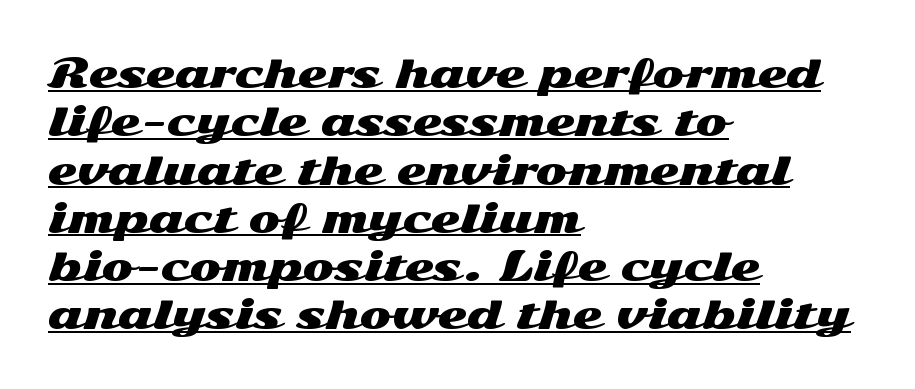
The image shows 38 px wide sans-serif type; set left-aligned, normal line spacing (1.27x), normal letter spacing, underlined; medium stroke contrast and a medium x-height.
